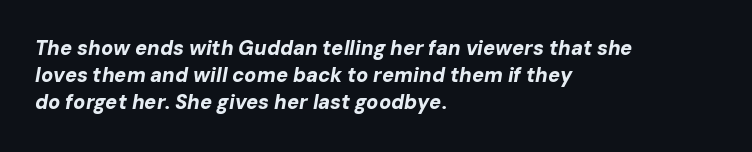
Q: Is the text bold? A: Yes.
Q: Is the text italic (slanted)? A: Yes, it leans right by about 10 degrees.
Q: Is the text underlined? A: No.
Q: How is the paragraph aligned? A: Left-aligned.
Q: Is the spacing between letters normal or unusually wide? A: Normal.
Q: Is the spacing between lines tight, normal or loose? A: Normal.
